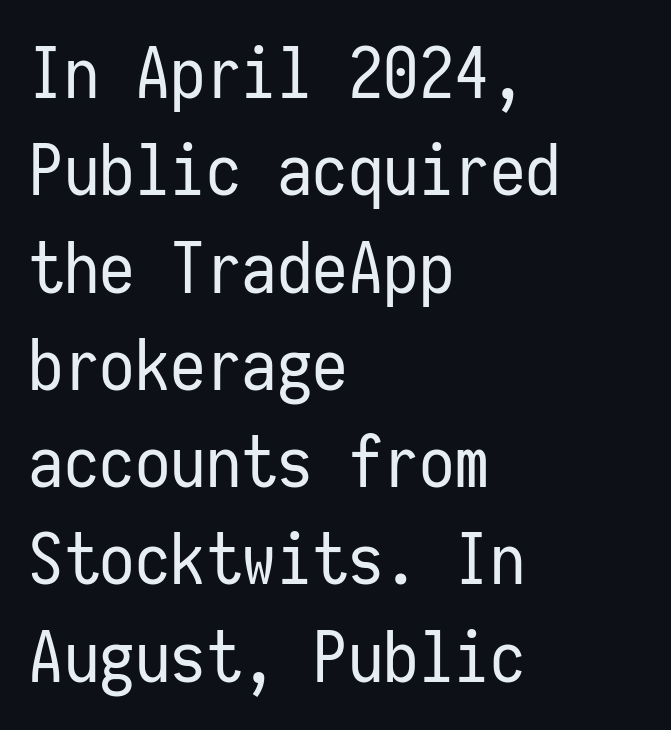
{"serif": "no", "italic": "no", "bold": "no", "weight": "regular", "width": "condensed", "stroke_contrast": "low", "x_height": "medium", "monospaced": "yes", "underline": "no", "align": "left", "line_spacing": "normal", "line_spacing_ratio": 1.37, "letter_spacing": "normal", "letter_spacing_em": 0.0, "glyph_px": 71}
